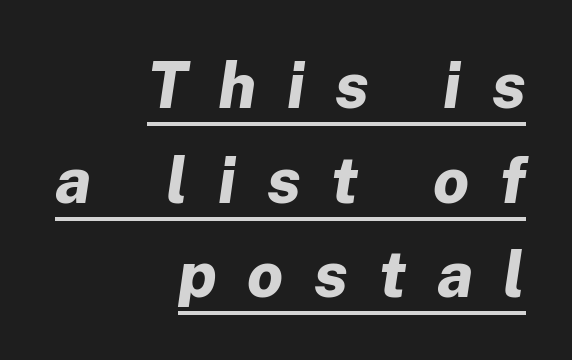
Q: Is the text bold? A: Yes.
Q: Is the text italic (slanted)? A: Yes, it leans right by about 8 degrees.
Q: Is the text underlined? A: Yes.
Q: How is the paragraph aligned? A: Right-aligned.
Q: Is the spacing between letters normal or unusually wide? A: Unusually wide.
Q: Is the spacing between lines tight, normal or loose? A: Normal.
Q: Width (condensed, normal, or wide)? A: Normal.
Q: Stroke contrast? A: Low.
Q: x-height? A: Medium.
Q: Monospaced? A: No.
